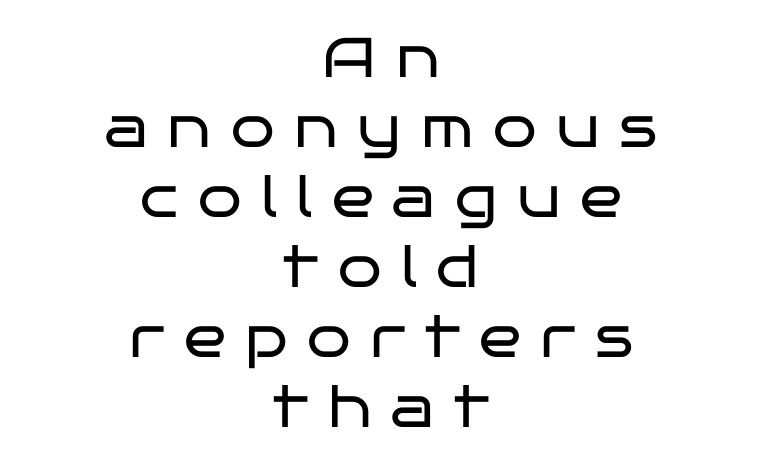
{"serif": "no", "italic": "no", "bold": "no", "weight": "regular", "width": "wide", "stroke_contrast": "low", "x_height": "large", "monospaced": "no", "underline": "no", "align": "center", "line_spacing": "normal", "line_spacing_ratio": 1.25, "letter_spacing": "wide", "letter_spacing_em": 0.35, "glyph_px": 56}
